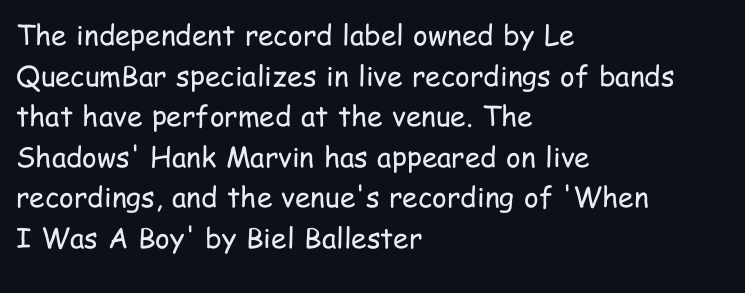
{"serif": "no", "italic": "no", "bold": "no", "weight": "regular", "width": "condensed", "stroke_contrast": "low", "x_height": "medium", "monospaced": "no", "underline": "no", "align": "left", "line_spacing": "normal", "line_spacing_ratio": 1.45, "letter_spacing": "normal", "letter_spacing_em": 0.0, "glyph_px": 28}
